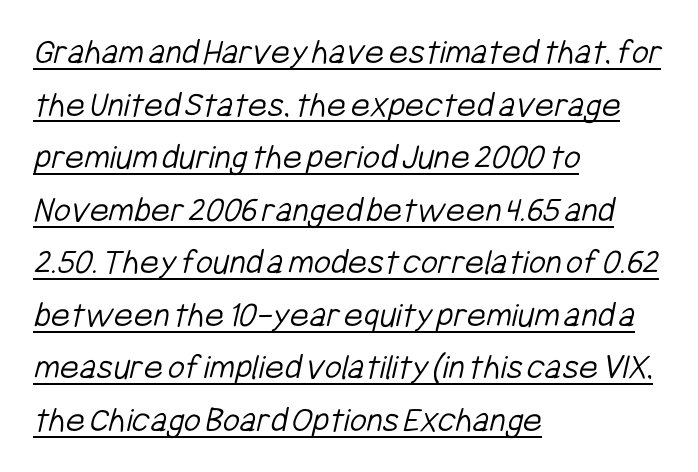
You can tell from the bare stems that sans-serif type was used. Vertical spacing — default. Left-aligned paragraph, ragged on the right. These lines keep a tight, regular rhythm from letter to letter. Character widths vary here, with narrow letters taking less room than wide ones. Each stroke keeps to a modest, everyday thickness or less.
